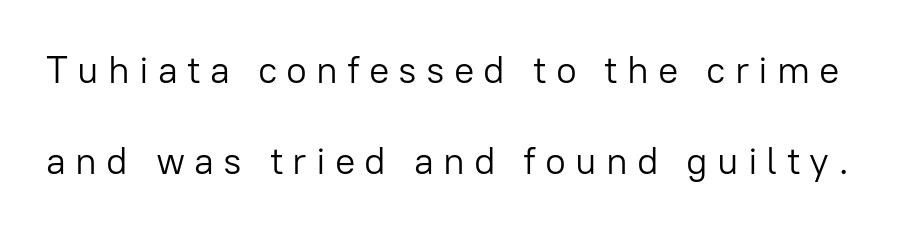
The passage shown has open, widely tracked lettering throughout. Heft: none added — not bold. Each new line begins a long way beneath the previous one. This sample has the flowing, uneven cadence of proportional lettering.
